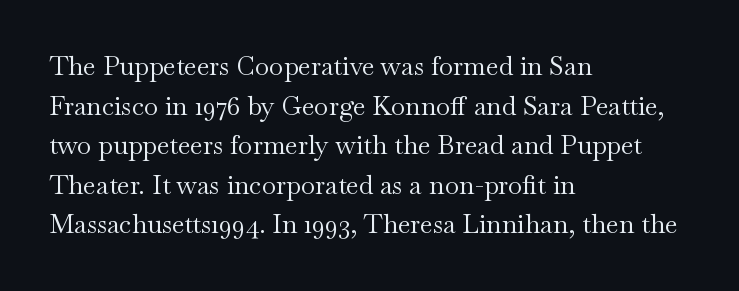
The image shows 26 px text type, upright; set left-aligned, normal line spacing (1.52x), normal letter spacing, not underlined.
